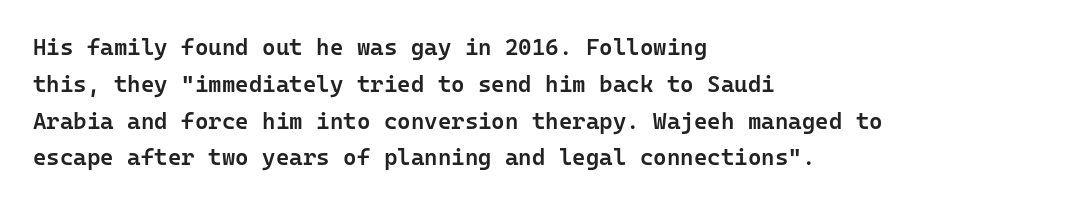
The image shows 23 px text type, upright; set left-aligned, normal line spacing (1.6x), normal letter spacing, not underlined.
